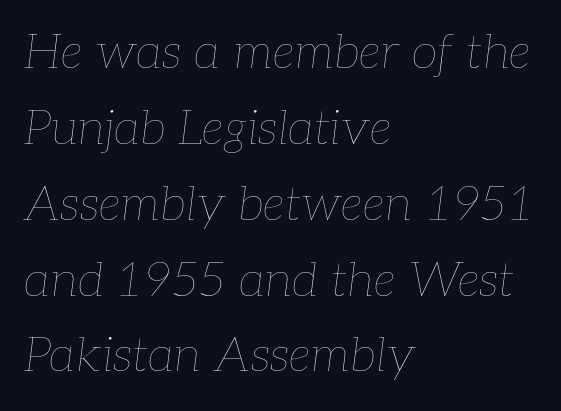
{"italic": "yes", "lean": "right", "slant_degrees": 7, "bold": "no", "weight": "thin", "width": "normal", "stroke_contrast": "low", "x_height": "medium", "monospaced": "no", "underline": "no", "align": "left", "line_spacing": "normal", "line_spacing_ratio": 1.58, "letter_spacing": "normal", "letter_spacing_em": 0.0, "glyph_px": 48}
